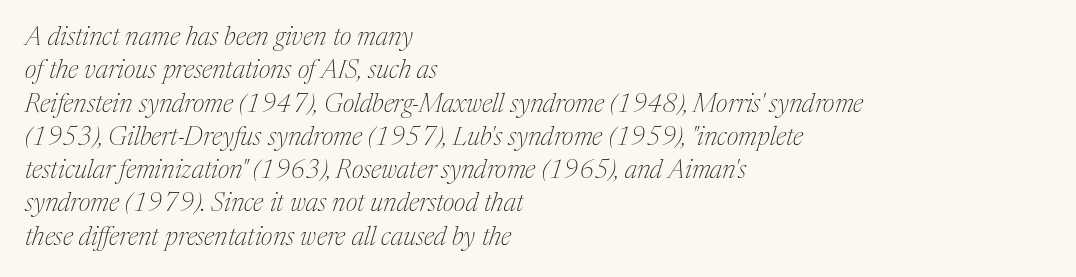
Q: Is the text bold? A: No.
Q: Is the text italic (slanted)? A: Yes, it leans right by about 17 degrees.
Q: Is the text underlined? A: No.
Q: How is the paragraph aligned? A: Left-aligned.
Q: Is the spacing between letters normal or unusually wide? A: Normal.
Q: Is the spacing between lines tight, normal or loose? A: Normal.
